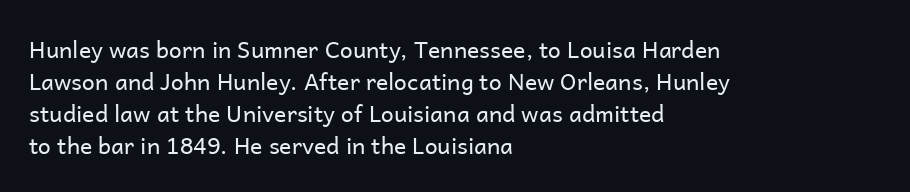
{"italic": "no", "bold": "no", "underline": "no", "align": "left", "line_spacing": "normal", "line_spacing_ratio": 1.39, "letter_spacing": "normal", "letter_spacing_em": 0.0, "glyph_px": 23}
